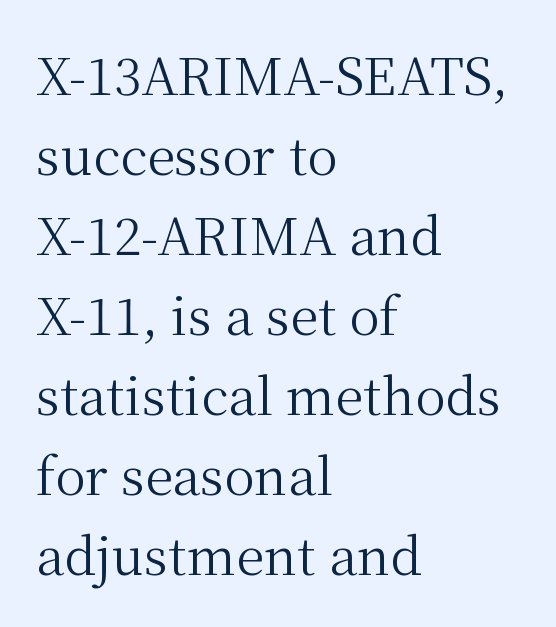
The image shows 51 px regular-weight serif type, upright; set left-aligned, normal line spacing (1.57x), normal letter spacing, not underlined; medium stroke contrast and a medium x-height.
